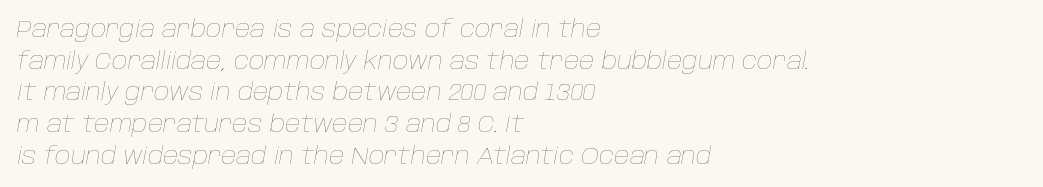
Q: Is the text bold? A: No.
Q: Is the text italic (slanted)? A: Yes, it leans right by about 10 degrees.
Q: Is the text underlined? A: No.
Q: How is the paragraph aligned? A: Left-aligned.
Q: Is the spacing between letters normal or unusually wide? A: Normal.
Q: Is the spacing between lines tight, normal or loose? A: Normal.
